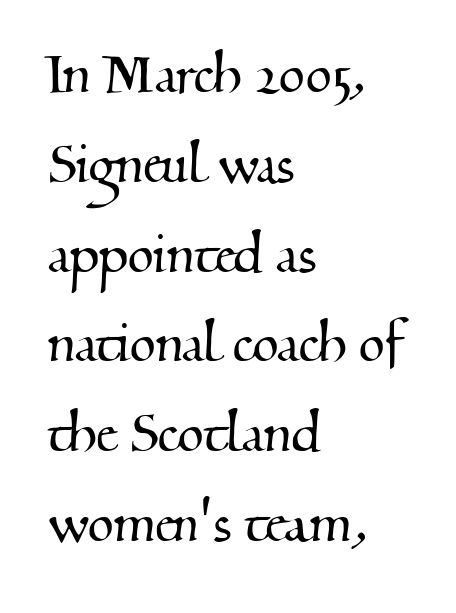
The image shows 67 px serif type; set left-aligned, normal line spacing (1.34x), normal letter spacing, not underlined; medium stroke contrast and a small x-height.
